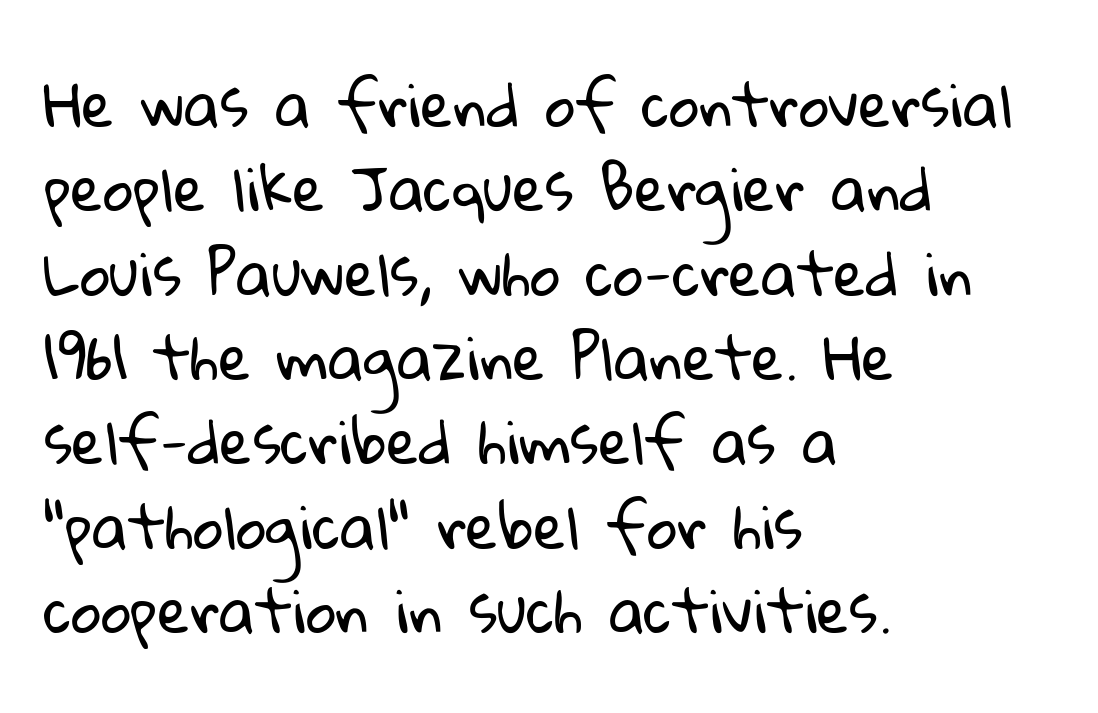
These lines are set flush left with a ragged right edge. No extra ink here — the face is not bold. Note: no serifs on the glyphs. Rule under the text: the space is simply empty. Horizontal bands of white between lines are of average thickness.
